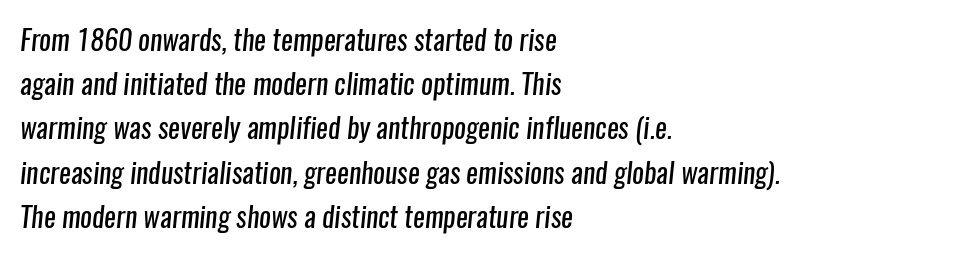
Q: Is the text bold? A: No.
Q: Is the typeface a serif or a sans-serif typeface? A: Sans-serif.
Q: Is the text underlined? A: No.
Q: How is the paragraph aligned? A: Left-aligned.
Q: Is the spacing between letters normal or unusually wide? A: Normal.
Q: Is the spacing between lines tight, normal or loose? A: Normal.
Q: Width (condensed, normal, or wide)? A: Condensed.
Q: Stroke contrast? A: Low.
Q: x-height? A: Medium.
Q: Monospaced? A: No.
